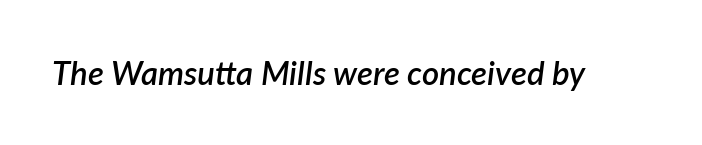
Q: Is the text bold? A: Semi-bold.
Q: Is the text italic (slanted)? A: Yes, it leans right by about 7 degrees.
Q: Is the text underlined? A: No.
Q: Is the spacing between letters normal or unusually wide? A: Normal.
Q: Width (condensed, normal, or wide)? A: Normal.
Q: Stroke contrast? A: Low.
Q: x-height? A: Medium.
Q: Monospaced? A: No.
